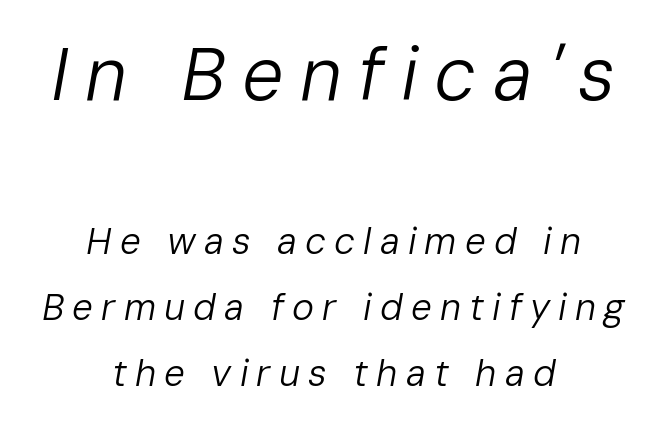
Q: Is the text bold? A: No.
Q: Is the text italic (slanted)? A: Yes, it leans right by about 10 degrees.
Q: Is the text underlined? A: No.
Q: How is the paragraph aligned? A: Centered.
Q: Is the spacing between letters normal or unusually wide? A: Unusually wide.
Q: Which block of text is set in a larger size, the first (top) or the second (bottom)? A: The first (top) one.
Q: Width (condensed, normal, or wide)? A: Normal.
Q: Stroke contrast? A: Low.
Q: x-height? A: Medium.
Q: Monospaced? A: No.
